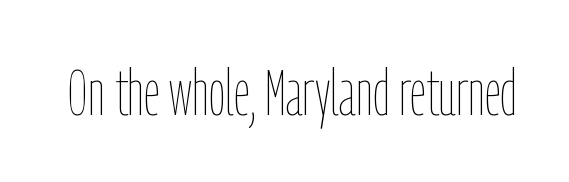
Q: Is the text bold? A: No.
Q: Is the text italic (slanted)? A: No, it is upright.
Q: Is the text underlined? A: No.
Q: Is the spacing between letters normal or unusually wide? A: Normal.
Q: Width (condensed, normal, or wide)? A: Condensed.
Q: Stroke contrast? A: Low.
Q: x-height? A: Medium.
Q: Monospaced? A: No.
